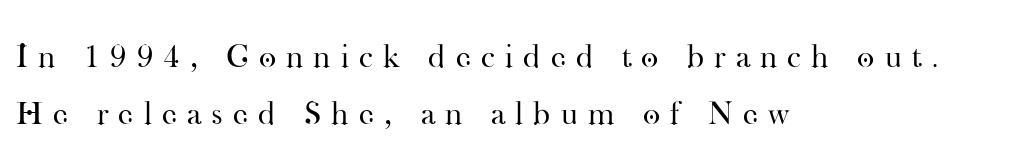
The image shows 33 px regular-weight serif type, upright; set left-aligned, line spacing 1.74x, unusually wide letter spacing (+0.31 em), not underlined; high stroke contrast and a small x-height.
